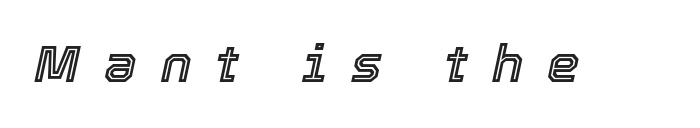
{"italic": "yes", "lean": "right", "slant_degrees": 12, "width": "normal", "x_height": "medium", "monospaced": "no", "underline": "no", "letter_spacing": "wide", "letter_spacing_em": 0.46, "glyph_px": 52}
